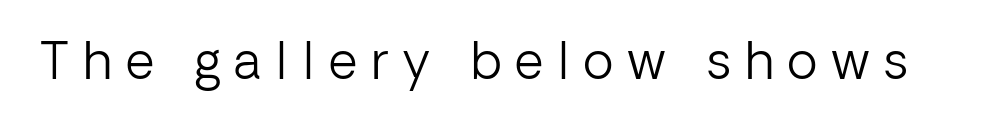
Decoration check: the copy has no underline. Spacing verdict: proportional, widths tailored to each character. Examine the stroke ends and you'll find no serifs. The passage shown has open, widely tracked lettering throughout. Counters stay open thanks to moderate or lighter strokes. Posture: straight, roman, zero tilt.
